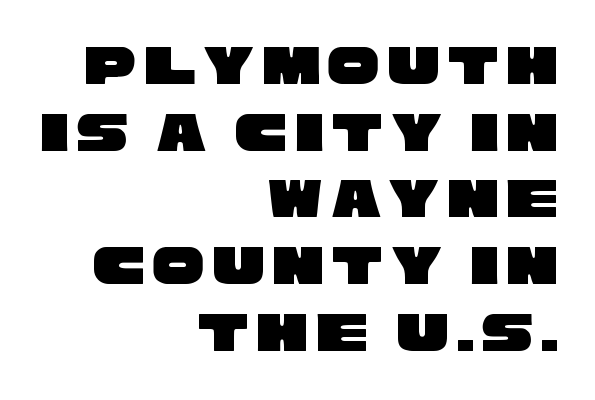
The image shows 58 px wide sans-serif type; set right-aligned, tight line spacing (1.15x), not underlined; low stroke contrast and a large x-height.
